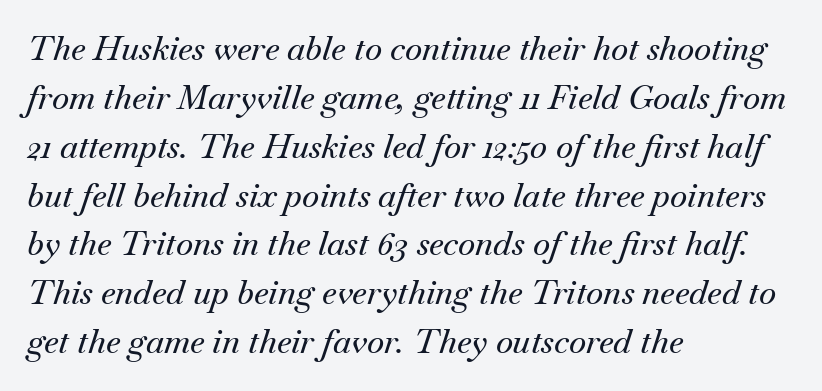
{"serif": "yes", "italic": "yes", "lean": "right", "slant_degrees": 18, "width": "normal", "stroke_contrast": "medium", "x_height": "small", "monospaced": "no", "underline": "no", "align": "left", "line_spacing": "normal", "line_spacing_ratio": 1.48, "letter_spacing": "normal", "letter_spacing_em": 0.0, "glyph_px": 33}
